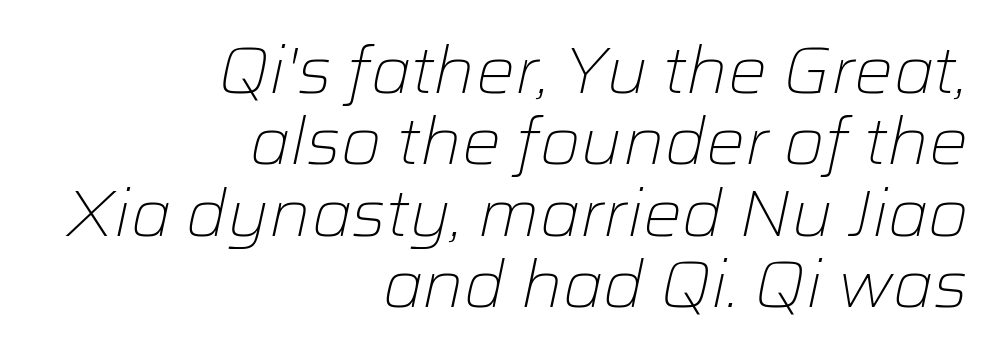
Q: Is the text bold? A: No.
Q: Is the text italic (slanted)? A: Yes, it leans right by about 12 degrees.
Q: Is the text underlined? A: No.
Q: How is the paragraph aligned? A: Right-aligned.
Q: Is the spacing between letters normal or unusually wide? A: Normal.
Q: Is the spacing between lines tight, normal or loose? A: Tight.
Q: Width (condensed, normal, or wide)? A: Normal.
Q: Stroke contrast? A: Low.
Q: x-height? A: Medium.
Q: Monospaced? A: No.
